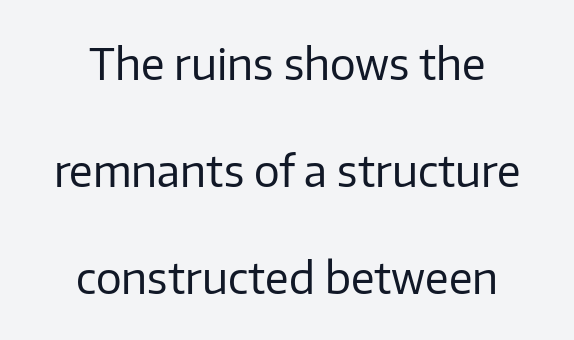
The baseline area is clear. What stands out about the letter spacing? Nothing — it is the standard amount. Posture: vertical. Each new line begins a long way beneath the previous one.
